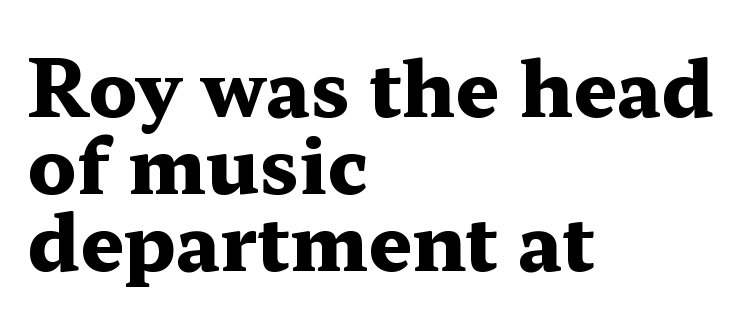
{"serif": "yes", "italic": "no", "bold": "yes", "weight": "heavy", "width": "wide", "stroke_contrast": "medium", "x_height": "medium", "monospaced": "no", "underline": "no", "align": "left", "line_spacing": "tight", "line_spacing_ratio": 1.0, "letter_spacing": "normal", "letter_spacing_em": 0.0, "glyph_px": 77}
